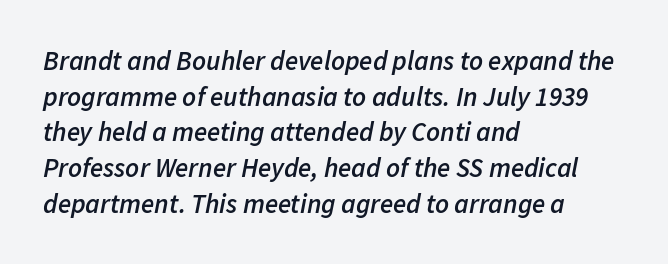
The image shows 27 px text type, italic (leaning right); set left-aligned, normal line spacing (1.32x), normal letter spacing, not underlined.
